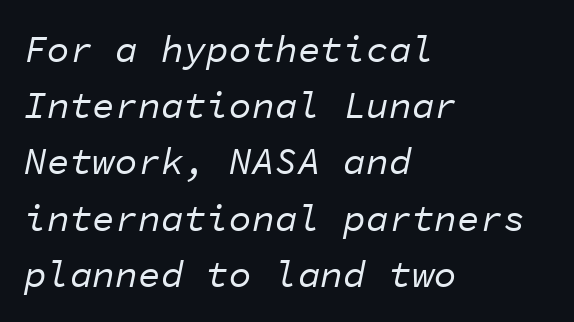
The image shows 38 px regular-weight type, italic (leaning right), monospaced; set left-aligned, normal line spacing (1.48x), normal letter spacing, not underlined; low stroke contrast and a medium x-height.
